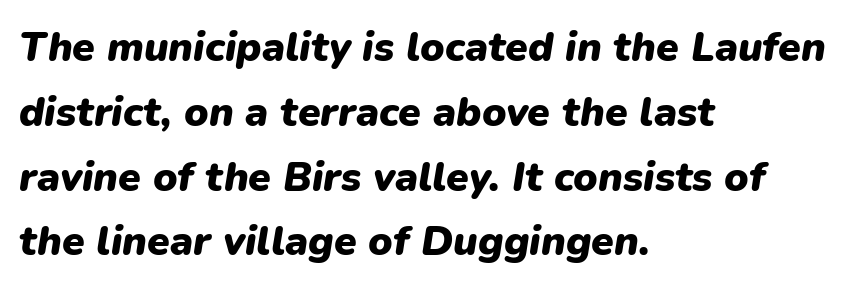
{"italic": "yes", "lean": "right", "slant_degrees": 9, "bold": "yes", "weight": "heavy", "width": "normal", "stroke_contrast": "low", "x_height": "medium", "monospaced": "no", "underline": "no", "align": "left", "line_spacing": "normal", "line_spacing_ratio": 1.58, "letter_spacing": "normal", "letter_spacing_em": 0.0, "glyph_px": 41}
